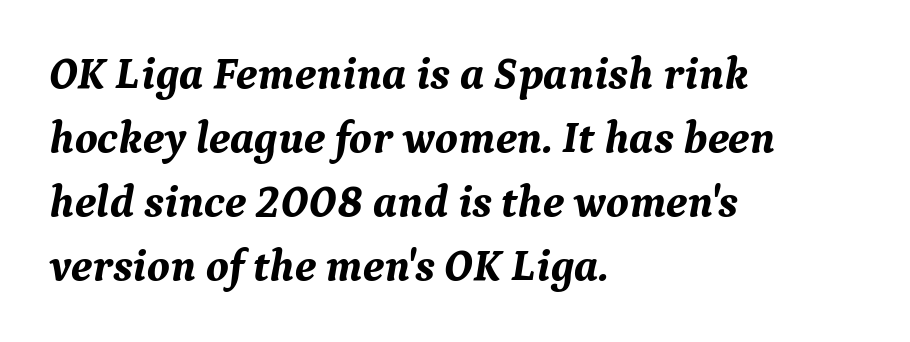
{"serif": "yes", "italic": "yes", "lean": "right", "slant_degrees": 9, "bold": "yes", "weight": "bold", "width": "normal", "stroke_contrast": "medium", "x_height": "medium", "monospaced": "no", "underline": "no", "align": "left", "line_spacing": "normal", "line_spacing_ratio": 1.42, "letter_spacing": "normal", "letter_spacing_em": 0.0, "glyph_px": 45}
